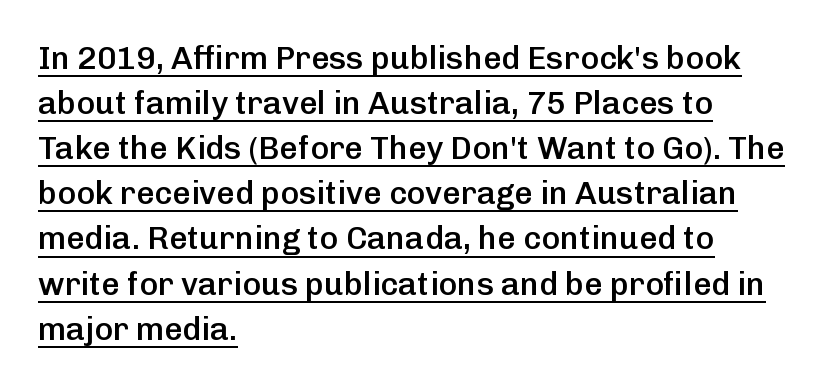
The image shows 32 px semibold sans-serif type, upright; set left-aligned, normal line spacing (1.41x), normal letter spacing, underlined; low stroke contrast and a medium x-height.
